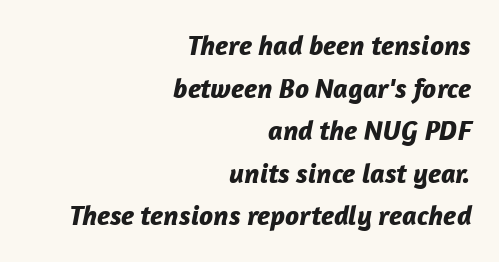
The gaps between neighbouring characters are ordinary and unremarkable. Unmarked baselines from the first word to the last. Teacher's note: observe the even right margin — that is flush-right alignment. These lines were composed using italics. The characters look thick and weighty, a clear bold.
